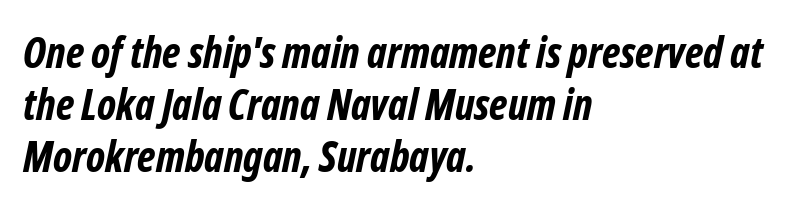
{"serif": "no", "bold": "yes", "weight": "bold", "width": "condensed", "stroke_contrast": "low", "x_height": "medium", "monospaced": "no", "underline": "no", "align": "left", "line_spacing_ratio": 1.24, "letter_spacing": "normal", "letter_spacing_em": 0.0, "glyph_px": 42}
